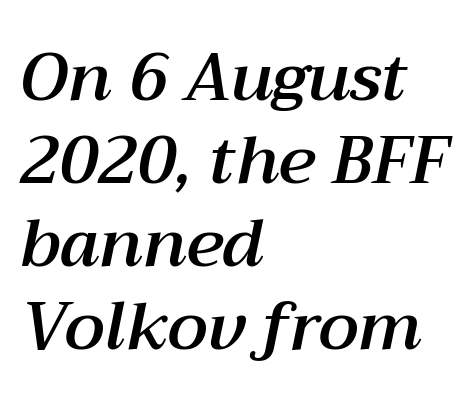
The image shows 66 px text type, italic (leaning right); set left-aligned, normal line spacing (1.26x), normal letter spacing, not underlined; medium stroke contrast and a medium x-height.
